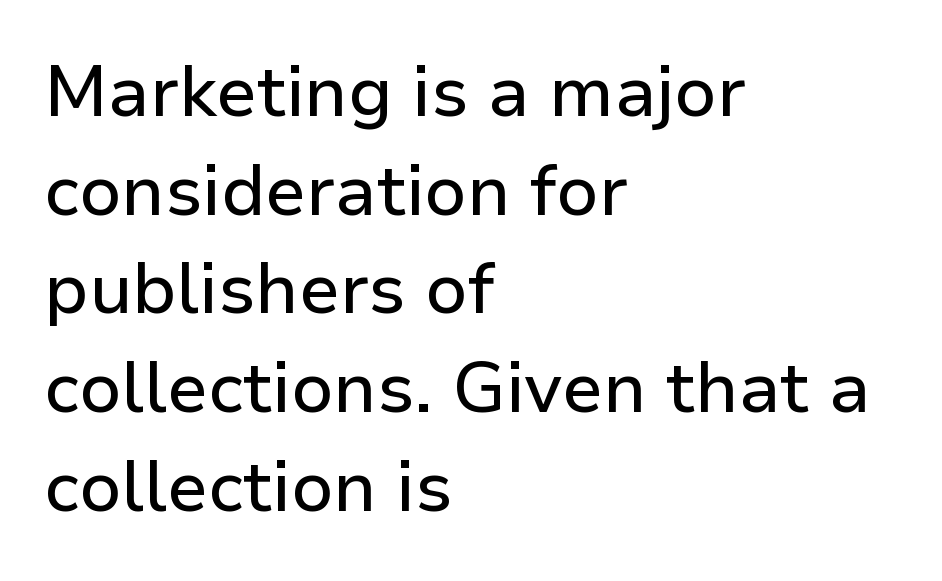
{"serif": "no", "italic": "no", "width": "normal", "stroke_contrast": "low", "x_height": "medium", "monospaced": "no", "underline": "no", "align": "left", "line_spacing": "normal", "line_spacing_ratio": 1.39, "letter_spacing": "normal", "letter_spacing_em": 0.0, "glyph_px": 71}
